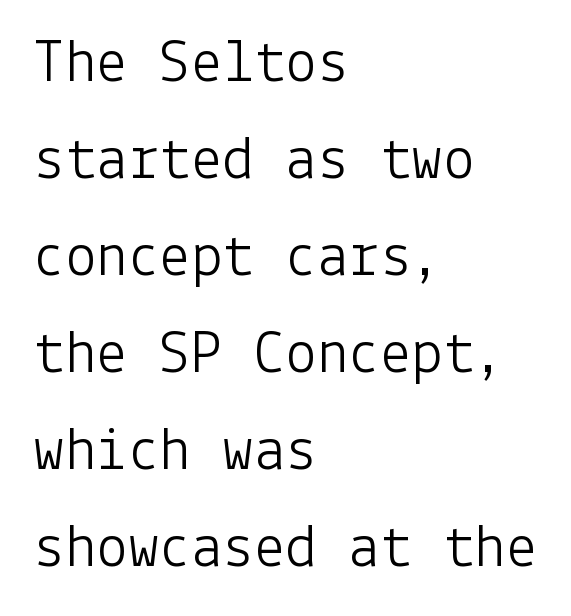
The image shows 63 px light sans-serif type, upright; set left-aligned, normal line spacing (1.54x), normal letter spacing, not underlined; low stroke contrast and a medium x-height.
